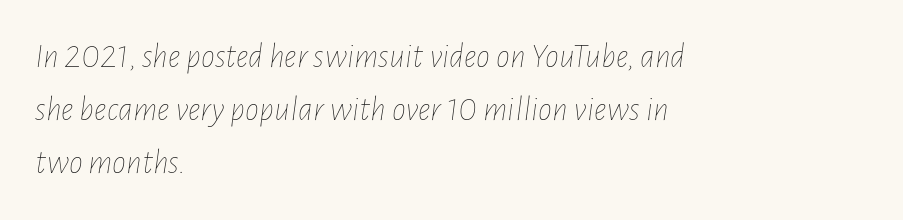
Q: Is the text bold? A: No.
Q: Is the text italic (slanted)? A: Yes, it leans right by about 7 degrees.
Q: Is the text underlined? A: No.
Q: How is the paragraph aligned? A: Left-aligned.
Q: Is the spacing between letters normal or unusually wide? A: Normal.
Q: Is the spacing between lines tight, normal or loose? A: Normal.
Q: Width (condensed, normal, or wide)? A: Condensed.
Q: Stroke contrast? A: Low.
Q: x-height? A: Medium.
Q: Monospaced? A: No.
